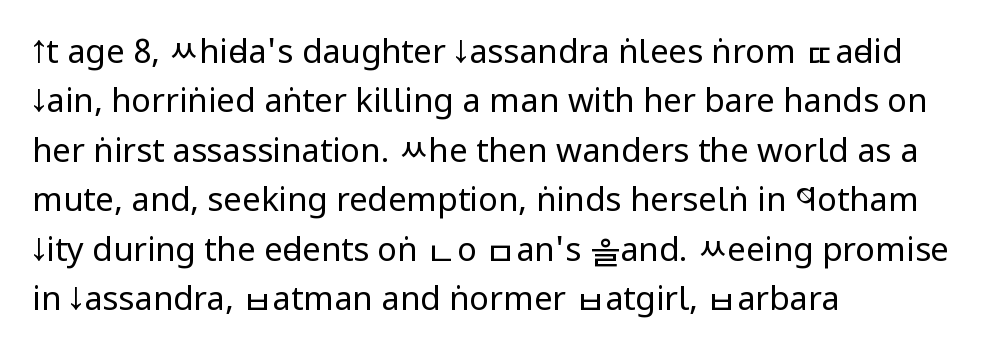
Q: Is the text bold? A: No.
Q: Is the text italic (slanted)? A: No, it is upright.
Q: Is the typeface a serif or a sans-serif typeface? A: Sans-serif.
Q: Is the text underlined? A: No.
Q: How is the paragraph aligned? A: Left-aligned.
Q: Is the spacing between letters normal or unusually wide? A: Normal.
Q: Is the spacing between lines tight, normal or loose? A: Normal.
Q: Width (condensed, normal, or wide)? A: Condensed.
Q: Stroke contrast? A: Low.
Q: x-height? A: Large.
Q: Monospaced? A: No.
